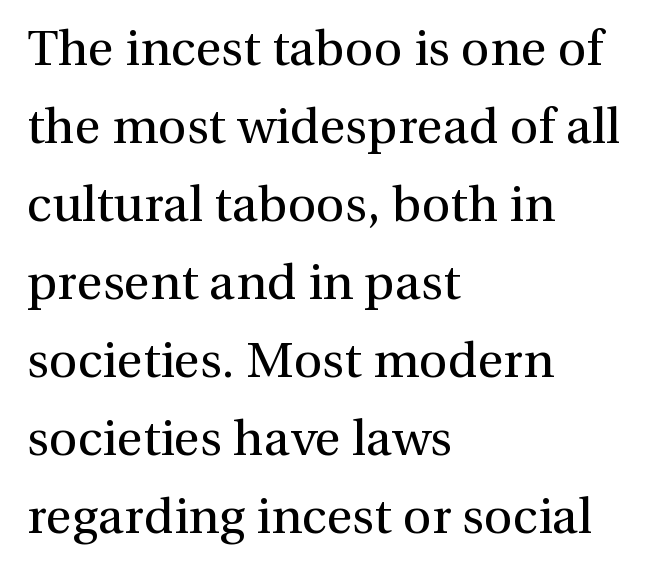
The image shows 50 px regular-weight serif type, upright; set left-aligned, normal line spacing (1.56x), normal letter spacing, not underlined; a medium x-height.
